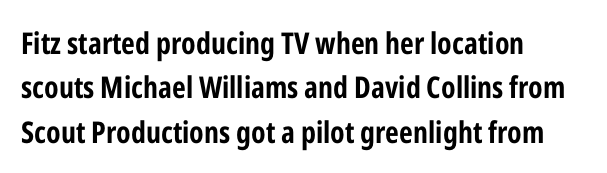
The letters are bold, with thick, heavy strokes. The passage shown has conventional tracking throughout. Line starts are locked; line ends wander. Evenly set lines give the paragraph a standard silhouette. Proportional: the letters do not fall into vertical columns. Any mark beneath the type? The region is blank.
